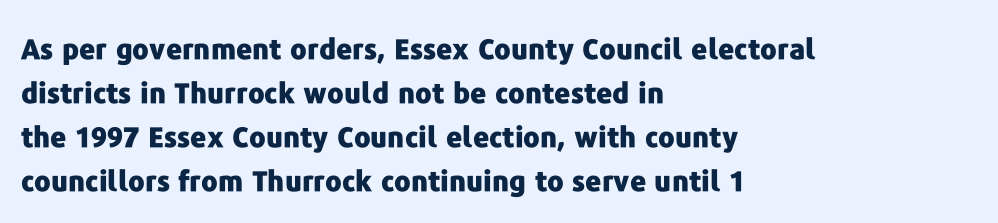
{"serif": "no", "italic": "no", "bold": "yes", "weight": "heavy", "width": "normal", "stroke_contrast": "low", "x_height": "medium", "monospaced": "no", "underline": "no", "align": "left", "line_spacing": "normal", "line_spacing_ratio": 1.57, "letter_spacing": "normal", "letter_spacing_em": 0.0, "glyph_px": 28}
